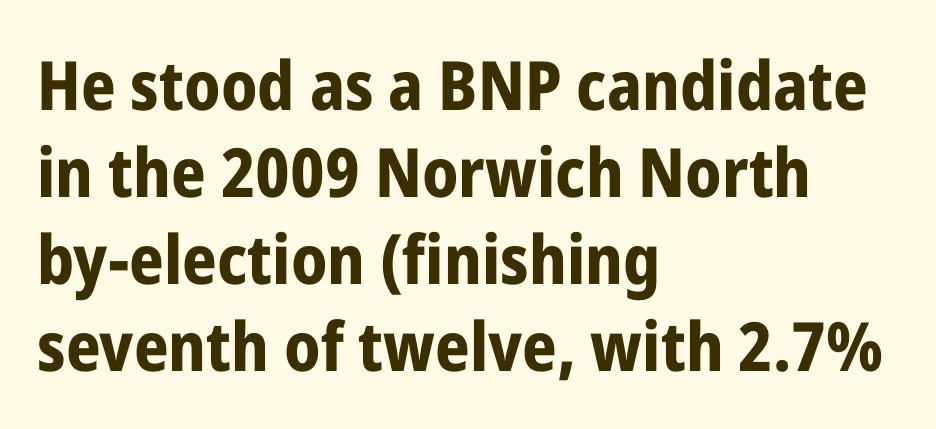
The image shows 68 px bold, condensed sans-serif type, upright; set left-aligned, normal line spacing (1.28x), normal letter spacing, not underlined; low stroke contrast and a medium x-height.
